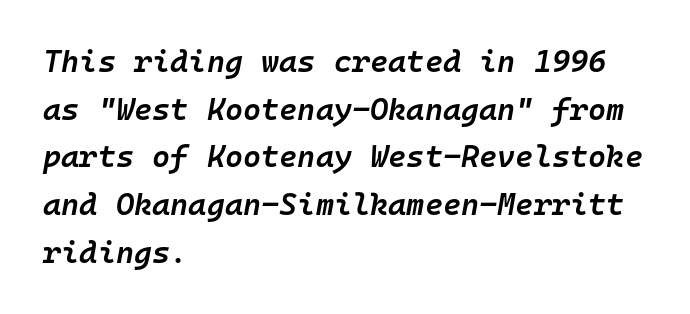
Students, observe: this is what conventionally led text looks like. Caption: multi-line text, flush left, ragged right. Yep, that's italic — everything's leaning. Fixed-width glyphs throughout — classic coding-font behaviour. The tracking reads as untouched default to a designer's eye. Does the weight exceed regular? Yes, but only to semibold.
